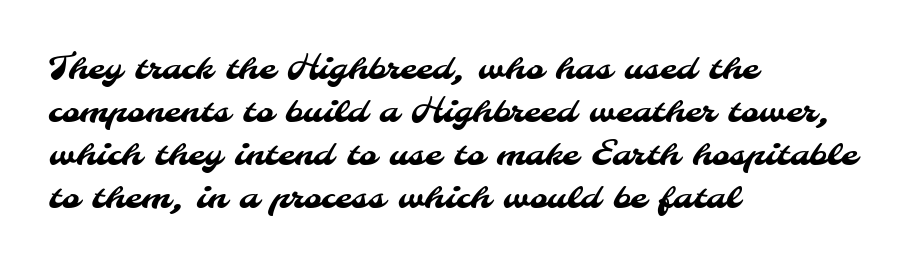
Q: Is the typeface a serif or a sans-serif typeface? A: Sans-serif.
Q: Is the text underlined? A: No.
Q: How is the paragraph aligned? A: Left-aligned.
Q: Is the spacing between letters normal or unusually wide? A: Normal.
Q: Is the spacing between lines tight, normal or loose? A: Normal.
Q: Width (condensed, normal, or wide)? A: Normal.
Q: Stroke contrast? A: Medium.
Q: x-height? A: Small.
Q: Monospaced? A: No.
